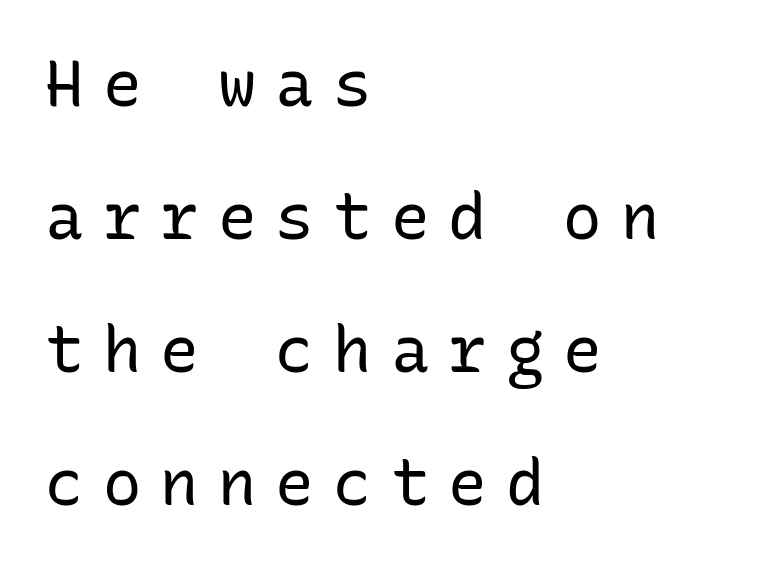
The image shows 64 px regular-weight sans-serif type, upright, monospaced; set left-aligned, loose line spacing (2.08x), unusually wide letter spacing (+0.3 em), not underlined; low stroke contrast and a medium x-height.
